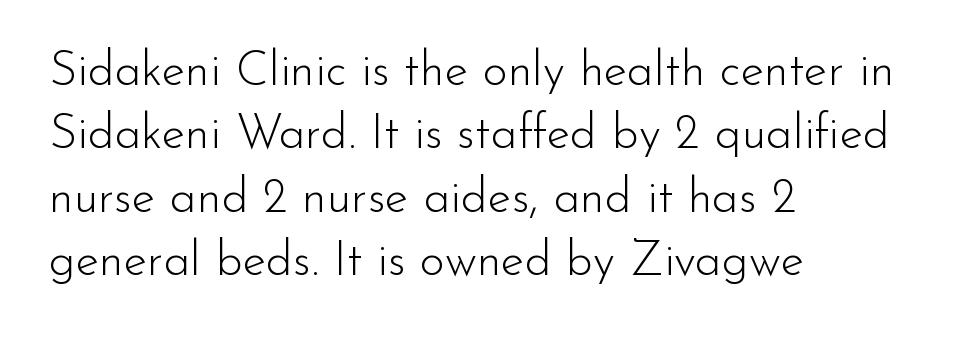
{"serif": "no", "italic": "no", "bold": "no", "weight": "light", "width": "normal", "stroke_contrast": "low", "x_height": "small", "monospaced": "no", "underline": "no", "align": "left", "line_spacing": "normal", "line_spacing_ratio": 1.32, "letter_spacing": "normal", "letter_spacing_em": 0.0, "glyph_px": 48}
